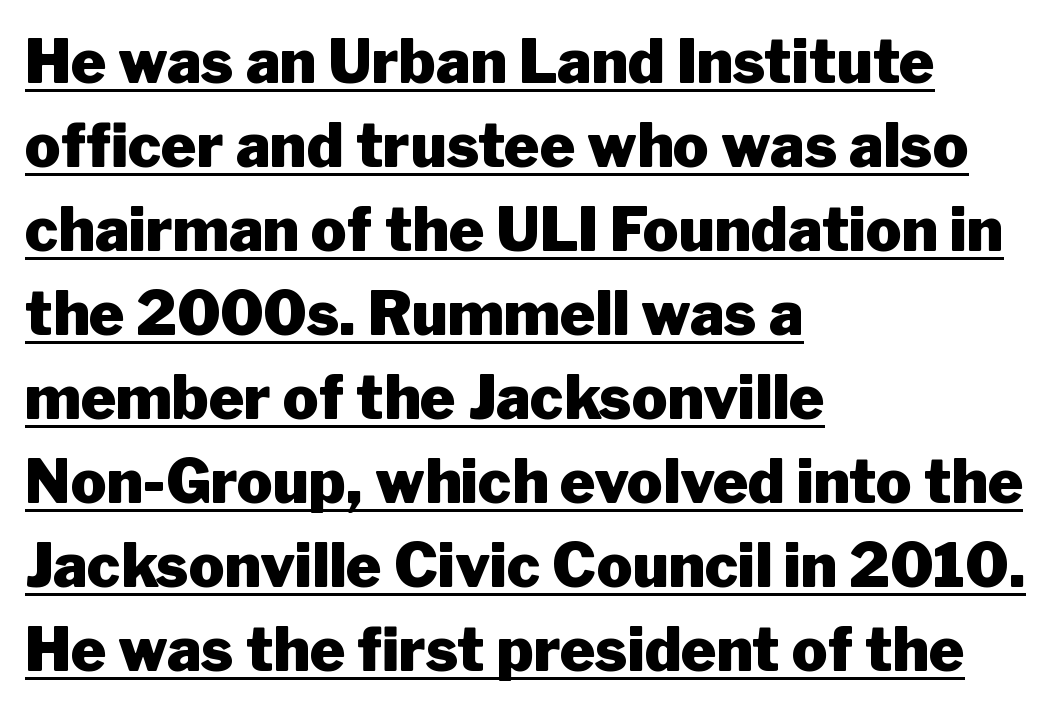
The image shows 60 px heavy sans-serif type, upright; set left-aligned, normal line spacing (1.4x), normal letter spacing, underlined; low stroke contrast and a medium x-height.
